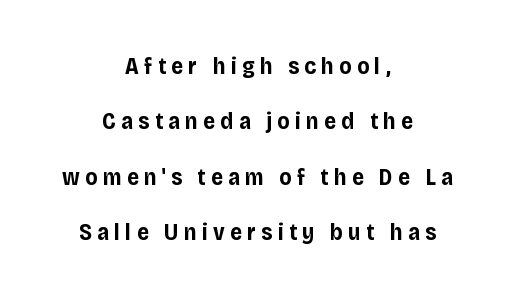
The image shows 23 px bold type, upright; set centered, loose line spacing (2.41x), unusually wide letter spacing (+0.23 em), not underlined.
